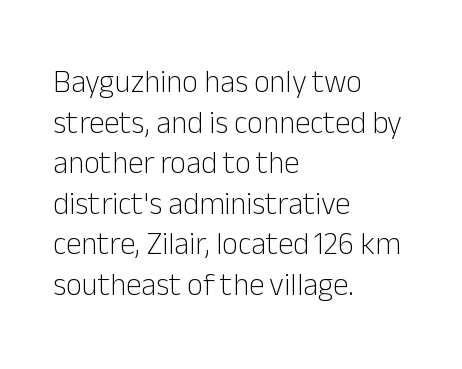
The image shows 31 px light sans-serif type, upright; set left-aligned, normal line spacing (1.31x), normal letter spacing, not underlined; low stroke contrast and a medium x-height.
